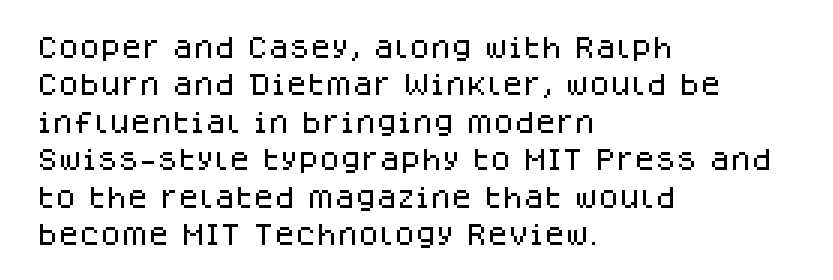
Q: Is the text italic (slanted)? A: No, it is upright.
Q: Is the text underlined? A: No.
Q: How is the paragraph aligned? A: Left-aligned.
Q: Is the spacing between letters normal or unusually wide? A: Normal.
Q: Is the spacing between lines tight, normal or loose? A: Normal.
